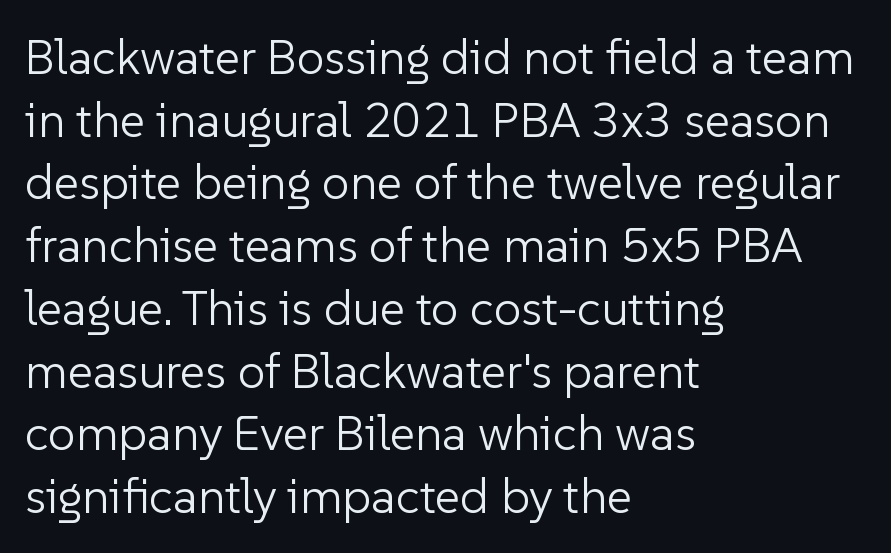
Q: Is the text bold? A: No.
Q: Is the text italic (slanted)? A: No, it is upright.
Q: Is the typeface a serif or a sans-serif typeface? A: Sans-serif.
Q: Is the text underlined? A: No.
Q: How is the paragraph aligned? A: Left-aligned.
Q: Is the spacing between letters normal or unusually wide? A: Normal.
Q: Is the spacing between lines tight, normal or loose? A: Normal.
Q: Width (condensed, normal, or wide)? A: Normal.
Q: Stroke contrast? A: Low.
Q: x-height? A: Medium.
Q: Monospaced? A: No.
